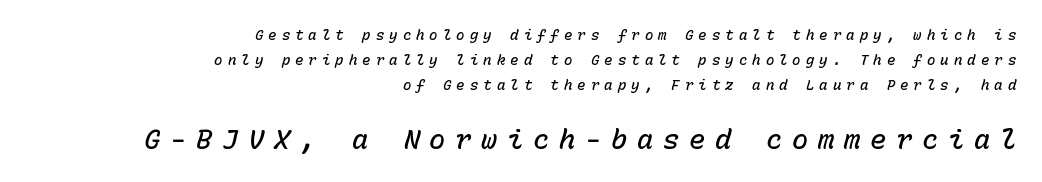
Q: Is the text bold? A: Semi-bold.
Q: Is the text italic (slanted)? A: Yes, it leans right by about 15 degrees.
Q: Is the text underlined? A: No.
Q: How is the paragraph aligned? A: Right-aligned.
Q: Is the spacing between letters normal or unusually wide? A: Unusually wide.
Q: Which block of text is set in a larger size, the first (top) or the second (bottom)? A: The second (bottom) one.
